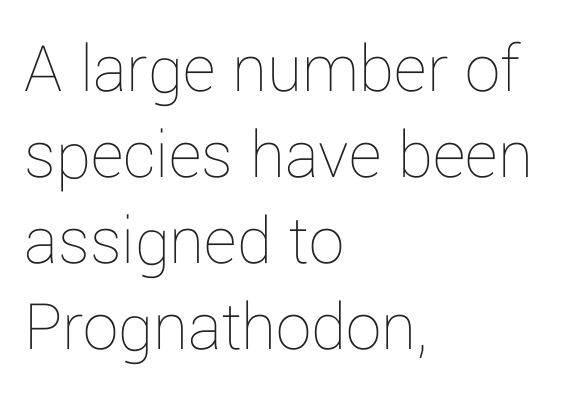
Designer's note — italics off, roman on. Has an underline been added? It has not. Tracking here is standard; glyphs follow each other at the usual distance. A light-to-regular cut is what we see here. Is the block centered? No — it sits flush against the left margin. The face used here is proportionally spaced, like ordinary book or web type.
